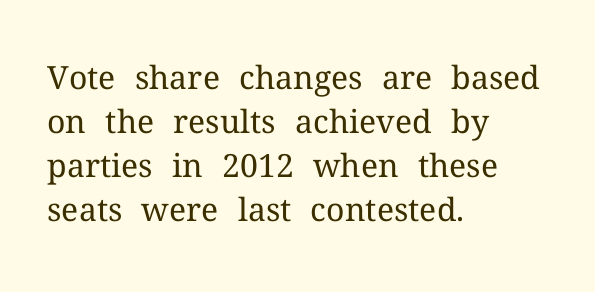
The image shows 32 px regular-weight serif type, upright; set left-aligned, normal line spacing (1.38x), normal letter spacing, not underlined; medium stroke contrast and a medium x-height.
